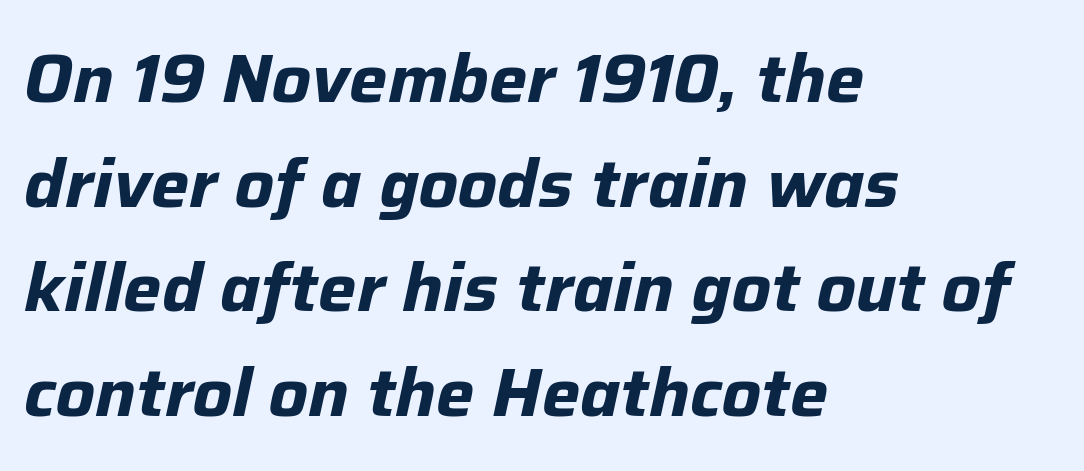
The image shows 68 px bold type, italic (leaning right); set left-aligned, normal line spacing (1.54x), normal letter spacing, not underlined; low stroke contrast and a medium x-height.
